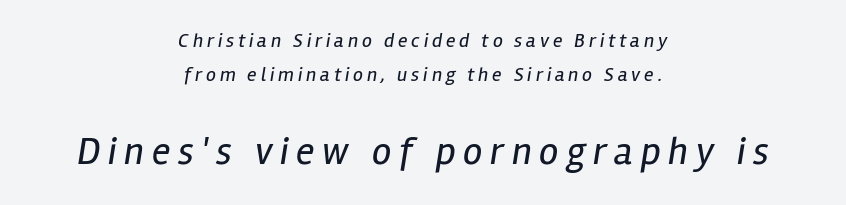
{"italic": "yes", "lean": "right", "slant_degrees": 12, "bold": "no", "weight": "regular", "width": "condensed", "stroke_contrast": "low", "x_height": "medium", "monospaced": "no", "underline": "no", "align": "center", "line_spacing": "normal", "line_spacing_ratio": 1.7, "larger_block": "second", "size_ratio": 1.95, "glyph_px": 39}
